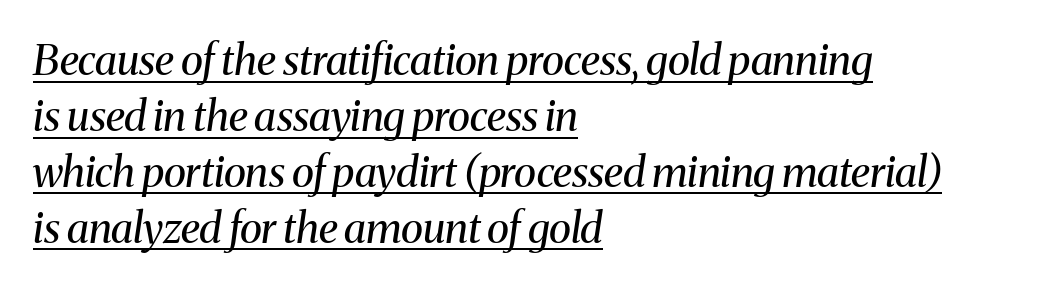
{"serif": "yes", "italic": "yes", "lean": "right", "slant_degrees": 8, "bold": "no", "weight": "regular", "width": "normal", "stroke_contrast": "medium", "x_height": "medium", "monospaced": "no", "underline": "yes", "align": "left", "line_spacing": "normal", "line_spacing_ratio": 1.33, "letter_spacing": "normal", "letter_spacing_em": 0.0, "glyph_px": 42}
